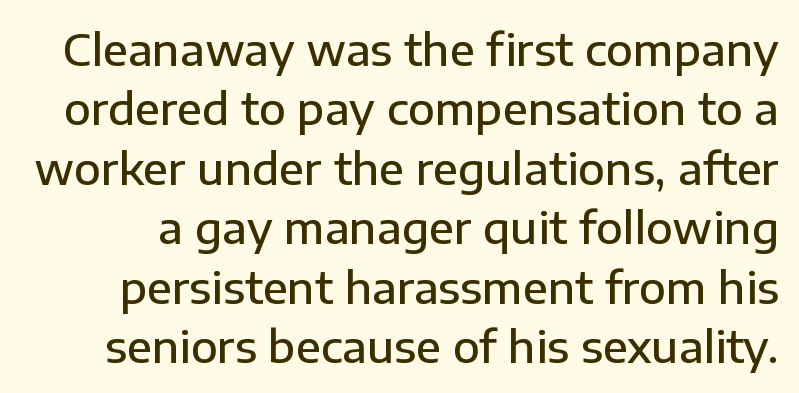
Nobody touched the tracking dial on this one. Slightly chunky letters — semibold, I'd say, not full bold. Font category for this specimen: sans-serif. Here the designer chose a conventional face with non-uniform glyph widths. Type without underlining.
